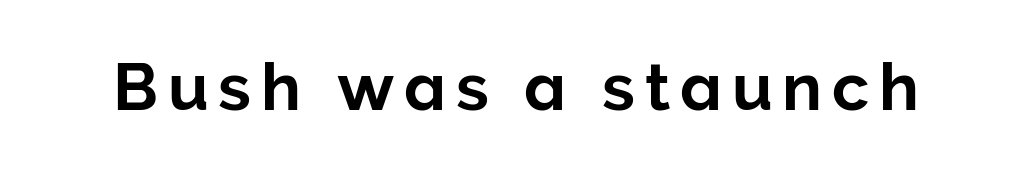
The image shows 66 px sans-serif type, upright; set not underlined; low stroke contrast and a medium x-height.
